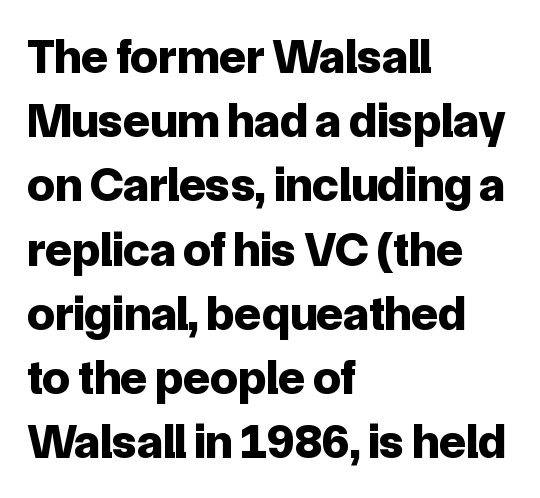
The letters are bold, with thick, heavy strokes. All the whitespace from short lines collects on the right. The font's upright variant was chosen for this text. The zone under the glyphs is completely vacant.
